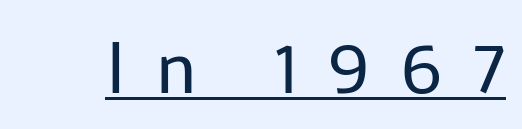
Q: Is the text bold? A: No.
Q: Is the text italic (slanted)? A: No, it is upright.
Q: Is the typeface a serif or a sans-serif typeface? A: Sans-serif.
Q: Is the text underlined? A: Yes.
Q: Is the spacing between letters normal or unusually wide? A: Unusually wide.
Q: Width (condensed, normal, or wide)? A: Normal.
Q: Stroke contrast? A: Low.
Q: x-height? A: Medium.
Q: Monospaced? A: No.
